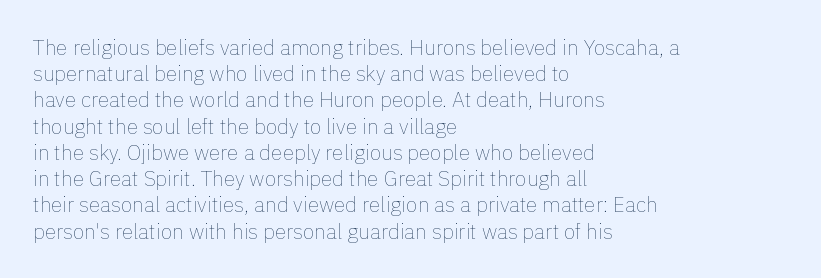
The image shows 21 px text type, upright; set left-aligned, normal line spacing (1.25x), normal letter spacing, not underlined.
